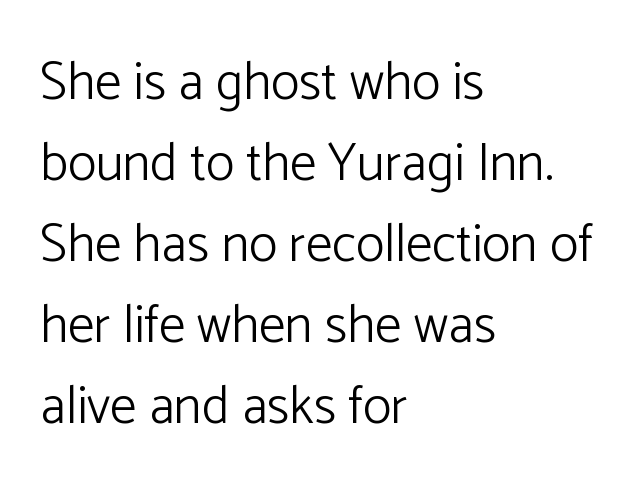
Is the stroke heavy? The answer is a plain regular-or-lighter. Vertical spacing — default. Between one letter and the next there's only the usual sliver of space. A typesetter would label this face a sans.
